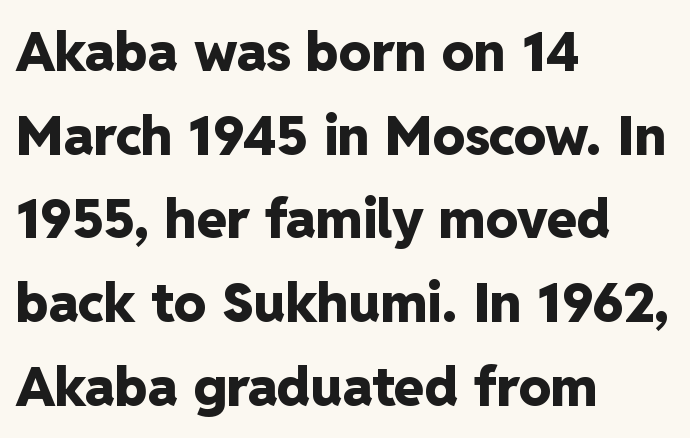
Baseline-to-baseline distance is the conventional proportion of letter height. Clear beneath every line of the passage. Chunky letters — that's bold for sure. A typesetter would call this proportional, since set widths differ per character. The gaps between neighbouring characters are ordinary and unremarkable. Vertical strokes here are truly vertical.
